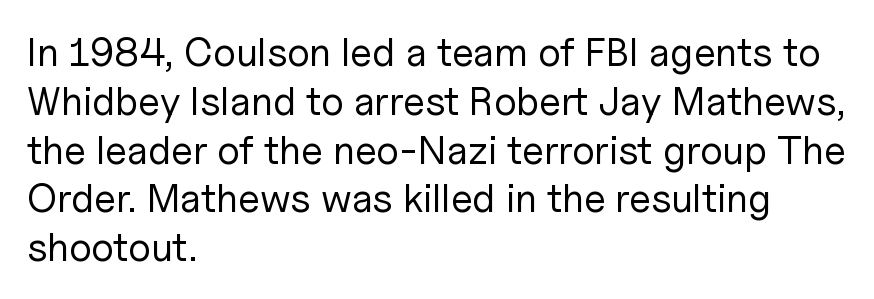
Q: Is the text bold? A: No.
Q: Is the text italic (slanted)? A: No, it is upright.
Q: Is the typeface a serif or a sans-serif typeface? A: Sans-serif.
Q: Is the text underlined? A: No.
Q: How is the paragraph aligned? A: Left-aligned.
Q: Is the spacing between letters normal or unusually wide? A: Normal.
Q: Width (condensed, normal, or wide)? A: Normal.
Q: Stroke contrast? A: Low.
Q: x-height? A: Medium.
Q: Monospaced? A: No.
